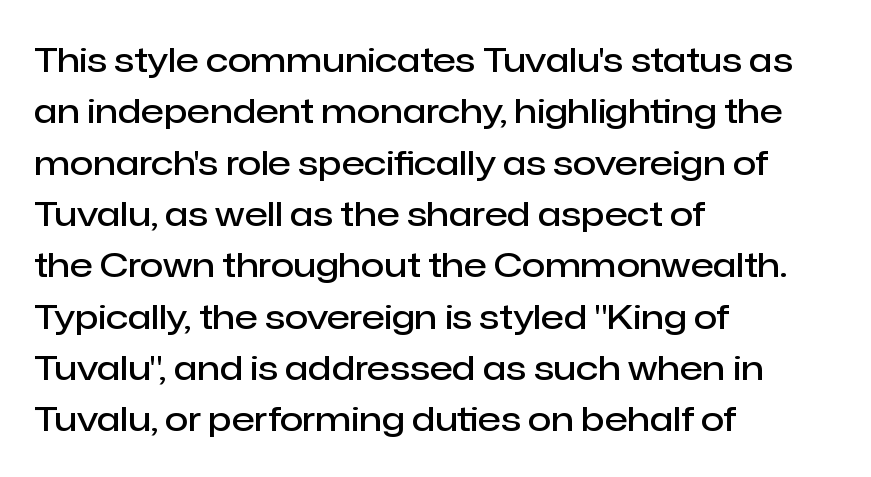
The image shows 34 px semibold sans-serif type, upright; set left-aligned, normal line spacing (1.51x), normal letter spacing, not underlined; low stroke contrast and a medium x-height.
